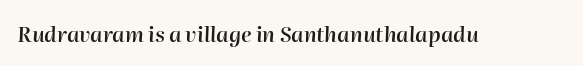
Strokes here are thickened, but only to semibold level. This is oblique type, the kind used for emphasis or titles. Spacing between characters is what you'd get straight out of the box. The area under the type is left untouched.
